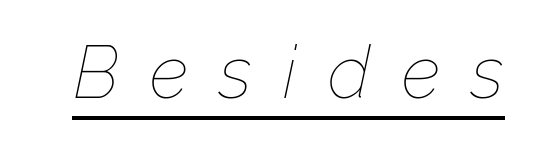
Q: Is the text bold? A: No.
Q: Is the text italic (slanted)? A: Yes, it leans right by about 12 degrees.
Q: Is the text underlined? A: Yes.
Q: Is the spacing between letters normal or unusually wide? A: Unusually wide.
Q: Width (condensed, normal, or wide)? A: Normal.
Q: Stroke contrast? A: Low.
Q: x-height? A: Medium.
Q: Monospaced? A: No.
